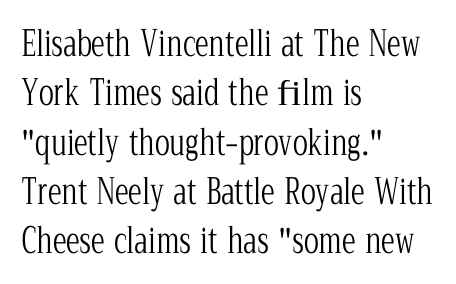
{"serif": "yes", "italic": "no", "bold": "no", "weight": "light", "width": "condensed", "stroke_contrast": "low", "x_height": "medium", "monospaced": "no", "underline": "no", "align": "left", "line_spacing": "normal", "line_spacing_ratio": 1.41, "letter_spacing": "normal", "letter_spacing_em": 0.0, "glyph_px": 35}
